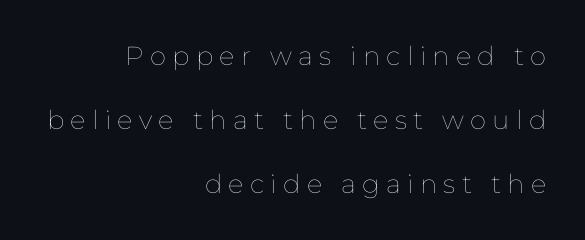
The image shows 26 px text type, upright; set right-aligned, loose line spacing (2.47x), unusually wide letter spacing (+0.24 em), not underlined.
